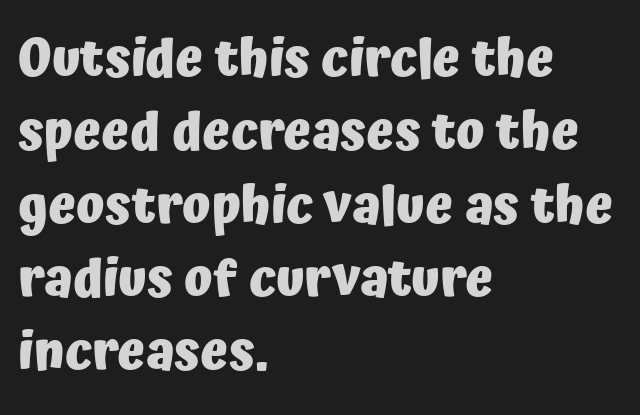
This is the regular roman posture of the typeface. The letters advance in unequal steps, a hallmark of proportional type. This sample keeps an unexceptional amount of space between lines. A clean baseline with only descenders dipping below it. Regarding serifs, this sample does without them. Thick stems and heavy bowls — unmistakably bold.
